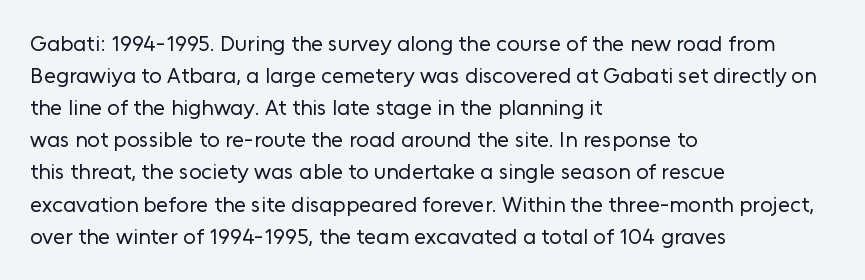
Weight: in the light-to-regular range. These lines keep a tight, regular rhythm from letter to letter. Any mark beneath the type? The region is blank. Left-aligned paragraph, ragged on the right. If you drew a line through each stem, it would be perfectly vertical. Honestly, the row spacing looks completely unremarkable.
